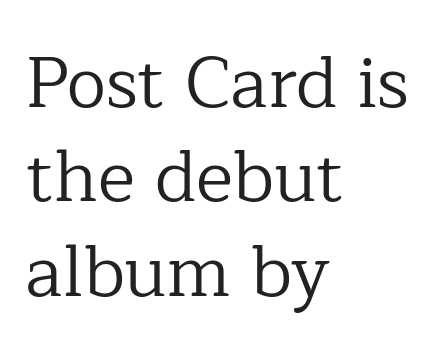
Here the glyphs are tracked normally, forming tight word shapes. A classic flush-left, rag-right setting is used for this passage. Here the designer chose a conventional face with non-uniform glyph widths. The designer went with a serif here, giving each stem small feet. Evenly set lines give the paragraph a standard silhouette. A quiet, ordinary-to-light weight characterises the typeface.
